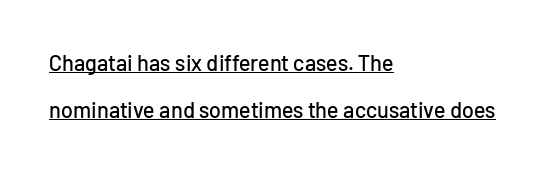
Honestly, the letter spacing is just normal — you wouldn't notice it. Check the space under the baseline: a stroke is drawn there. In CSS terms this would be text-align: left. Ascenders rise straight up at ninety degrees. Reading down the column, the eye jumps a long way to each next line.
